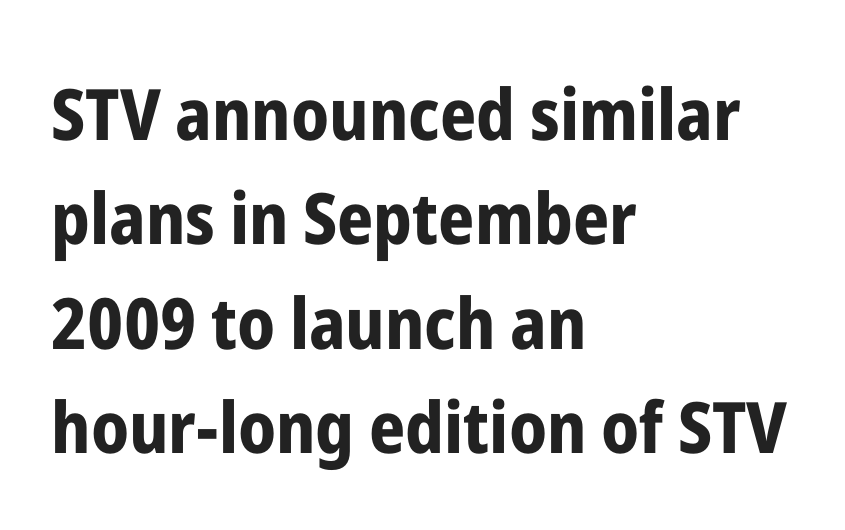
Q: Is the text bold? A: Yes.
Q: Is the text italic (slanted)? A: No, it is upright.
Q: Is the typeface a serif or a sans-serif typeface? A: Sans-serif.
Q: Is the text underlined? A: No.
Q: How is the paragraph aligned? A: Left-aligned.
Q: Is the spacing between letters normal or unusually wide? A: Normal.
Q: Is the spacing between lines tight, normal or loose? A: Normal.
Q: Width (condensed, normal, or wide)? A: Condensed.
Q: Stroke contrast? A: Low.
Q: x-height? A: Medium.
Q: Monospaced? A: No.
